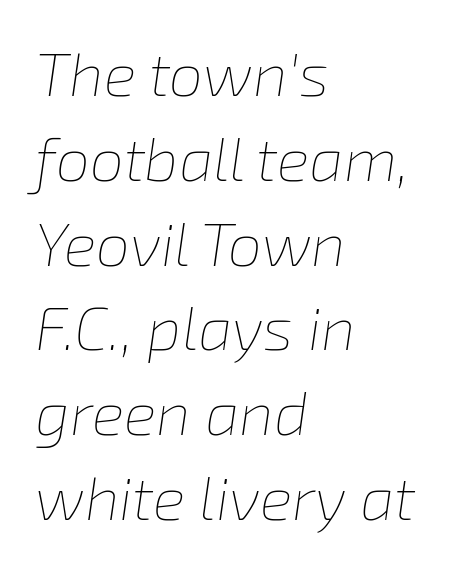
Here the glyphs are tracked normally, forming tight word shapes. A bare baseline throughout the passage. If you drew a line through each stem, it would be angled. The text block is weighted toward the left margin, trailing off unevenly rightward. Looks like regular typesetting: each glyph gets only the width it needs.
